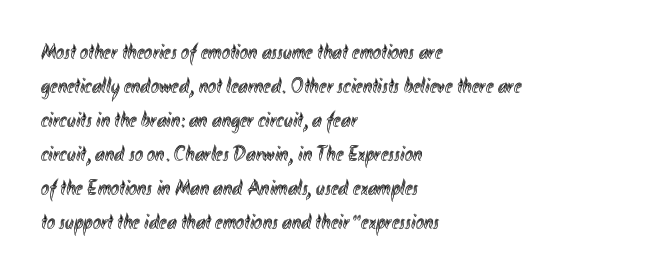
Q: Is the text italic (slanted)? A: Yes.
Q: Is the text underlined? A: No.
Q: How is the paragraph aligned? A: Left-aligned.
Q: Is the spacing between letters normal or unusually wide? A: Normal.
Q: Is the spacing between lines tight, normal or loose? A: Normal.
